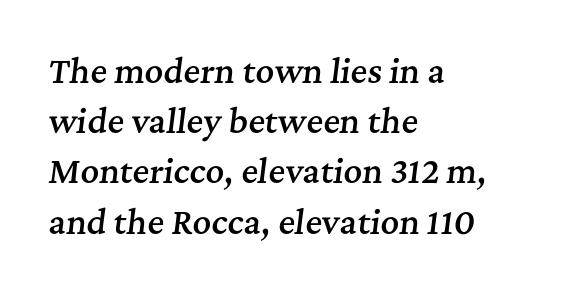
{"serif": "yes", "italic": "yes", "lean": "right", "slant_degrees": 7, "bold": "semi", "weight": "semibold", "width": "normal", "stroke_contrast": "medium", "x_height": "medium", "monospaced": "no", "underline": "no", "align": "left", "line_spacing": "normal", "line_spacing_ratio": 1.57, "letter_spacing": "normal", "letter_spacing_em": 0.0, "glyph_px": 32}
